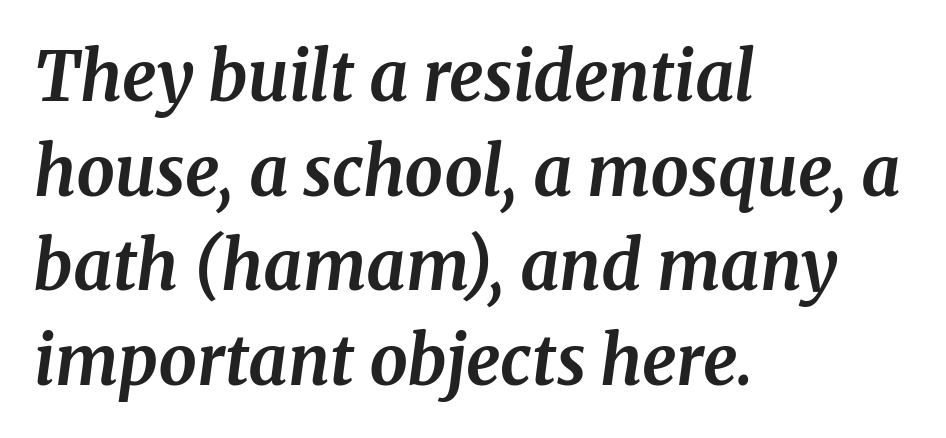
Character widths vary here, with narrow letters taking less room than wide ones. A student would call this left alignment; a typographer would say flush left, rag right. These lines keep a tight, regular rhythm from letter to letter. The face used here has the dense, thick strokes of a bold. The rendering uses a moderate line-height, typical for paragraphs. Posture: slanted.
